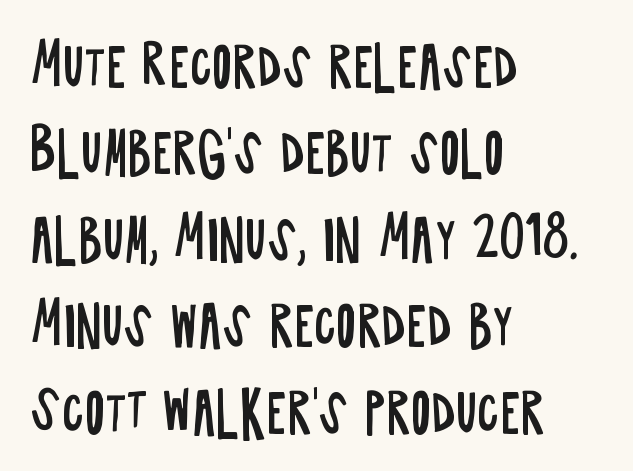
In terms of posture, this sample is upright. Each letter's strokes conclude bluntly, with no projecting serifs. This sample has the flowing, uneven cadence of proportional lettering. These lines stack with their left ends in a neat column.
